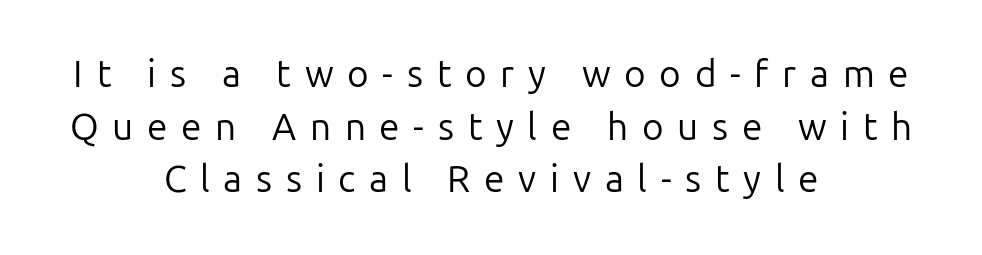
{"serif": "no", "italic": "no", "bold": "no", "weight": "regular", "width": "normal", "stroke_contrast": "low", "x_height": "medium", "monospaced": "no", "underline": "no", "align": "center", "line_spacing": "normal", "line_spacing_ratio": 1.42, "letter_spacing": "wide", "letter_spacing_em": 0.37, "glyph_px": 37}
